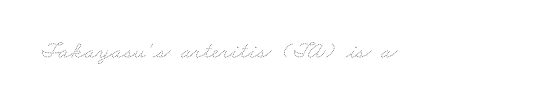
The image shows 24 px text type; set normal letter spacing, not underlined.
